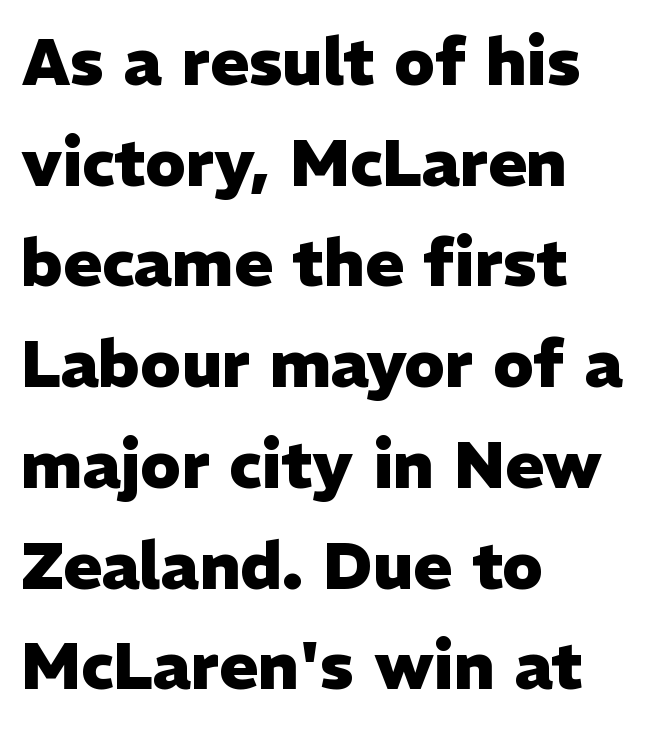
The image shows 65 px heavy sans-serif type, upright; set left-aligned, normal line spacing (1.55x), normal letter spacing, not underlined; low stroke contrast and a medium x-height.
